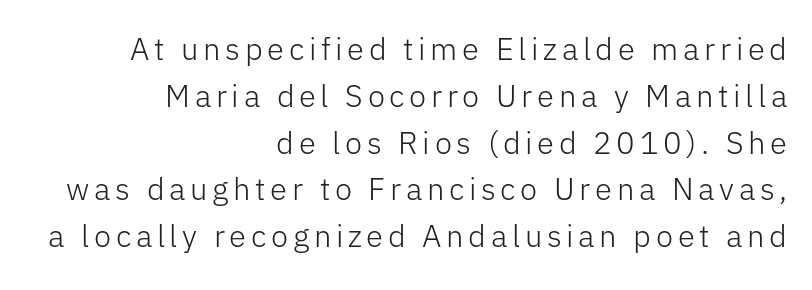
The image shows 31 px light sans-serif type, upright; set right-aligned, normal line spacing (1.51x), not underlined; low stroke contrast and a medium x-height.
